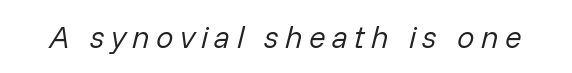
Substantial extra tracking has been applied to these lines. Proportional: the letters do not fall into vertical columns. Has an underline been added? It has not. Italic: yes, the glyphs are oblique. The typeface has the unassuming heft of standard copy or less.
